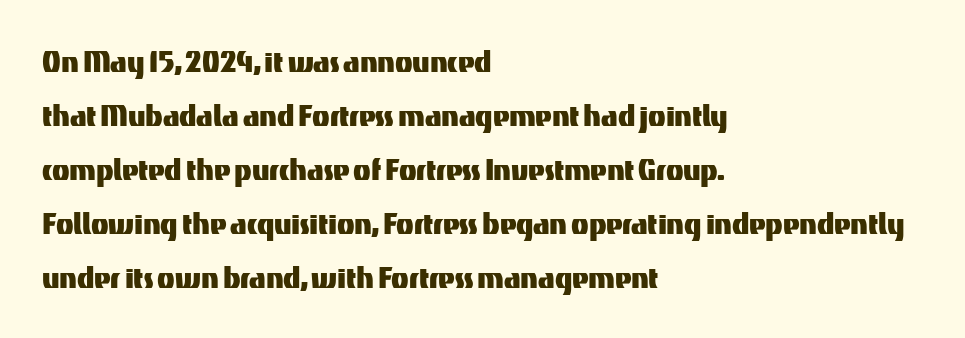
{"serif": "no", "italic": "no", "width": "normal", "stroke_contrast": "medium", "x_height": "medium", "monospaced": "no", "underline": "no", "align": "left", "line_spacing": "normal", "line_spacing_ratio": 1.5, "letter_spacing": "normal", "letter_spacing_em": 0.0, "glyph_px": 36}
